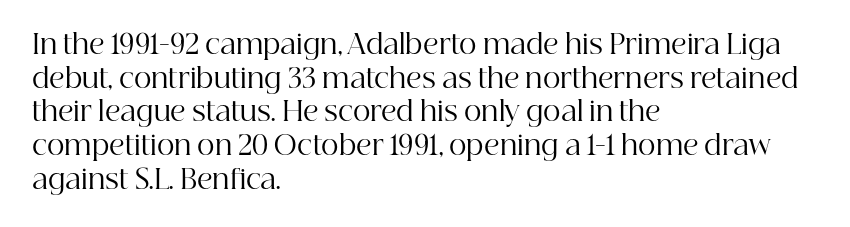
Q: Is the text bold? A: No.
Q: Is the text italic (slanted)? A: No, it is upright.
Q: Is the text underlined? A: No.
Q: How is the paragraph aligned? A: Left-aligned.
Q: Is the spacing between letters normal or unusually wide? A: Normal.
Q: Is the spacing between lines tight, normal or loose? A: Normal.
